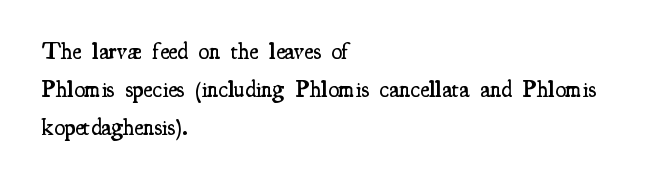
The image shows 24 px text type, upright; set left-aligned, normal line spacing (1.59x), normal letter spacing, not underlined.
